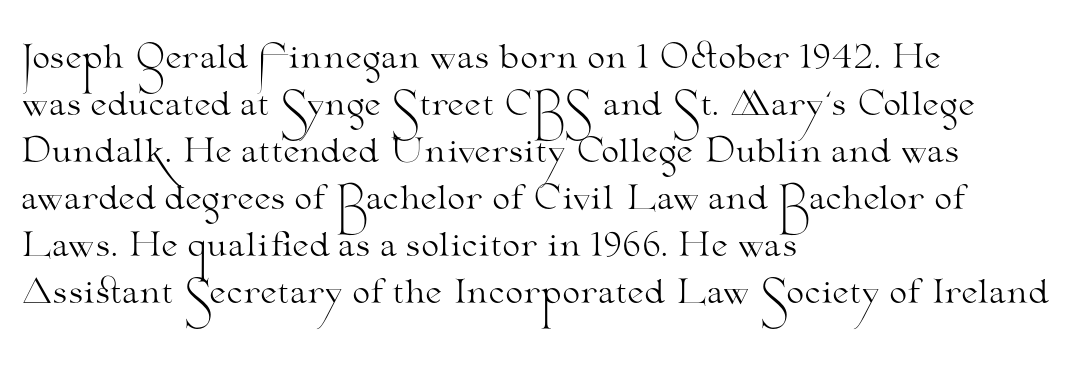
Q: Is the text bold? A: No.
Q: Is the text italic (slanted)? A: No, it is upright.
Q: Is the typeface a serif or a sans-serif typeface? A: Serif.
Q: Is the text underlined? A: No.
Q: How is the paragraph aligned? A: Left-aligned.
Q: Is the spacing between letters normal or unusually wide? A: Normal.
Q: Is the spacing between lines tight, normal or loose? A: Normal.
Q: Width (condensed, normal, or wide)? A: Wide.
Q: Stroke contrast? A: Medium.
Q: x-height? A: Small.
Q: Monospaced? A: No.
